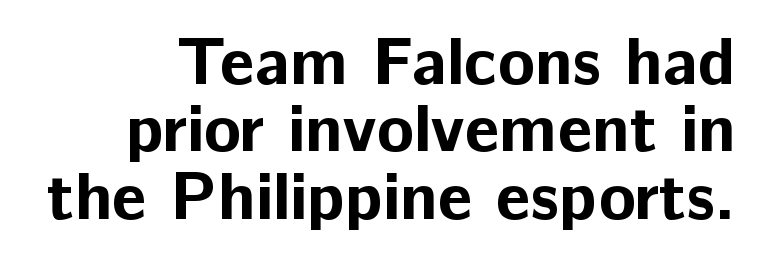
{"serif": "no", "italic": "no", "bold": "yes", "weight": "bold", "width": "normal", "stroke_contrast": "low", "x_height": "medium", "monospaced": "no", "underline": "no", "line_spacing": "tight", "line_spacing_ratio": 0.99, "letter_spacing": "normal", "letter_spacing_em": 0.0, "glyph_px": 68}
